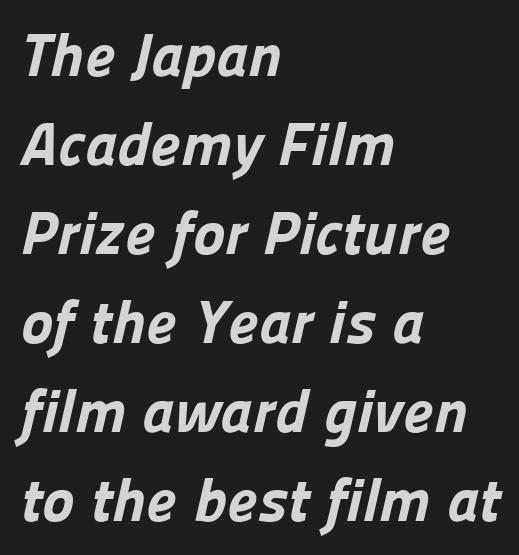
Q: Is the text bold? A: Yes.
Q: Is the typeface a serif or a sans-serif typeface? A: Sans-serif.
Q: Is the text underlined? A: No.
Q: How is the paragraph aligned? A: Left-aligned.
Q: Is the spacing between letters normal or unusually wide? A: Normal.
Q: Is the spacing between lines tight, normal or loose? A: Normal.
Q: Width (condensed, normal, or wide)? A: Normal.
Q: Stroke contrast? A: Low.
Q: x-height? A: Medium.
Q: Monospaced? A: No.
